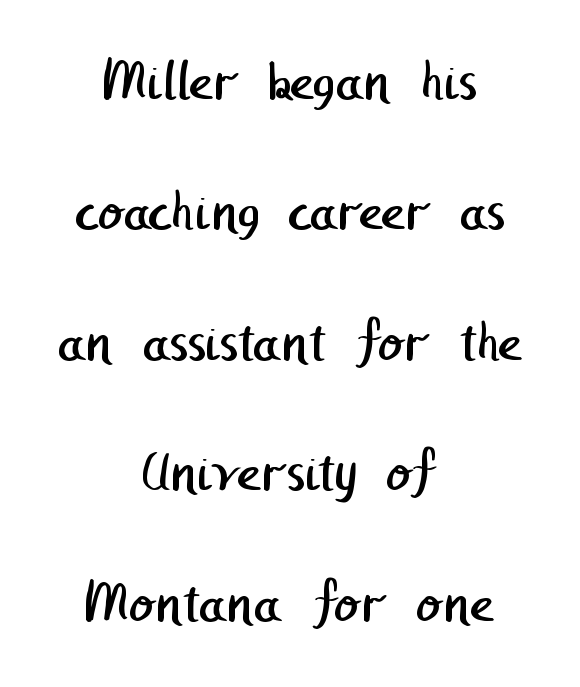
The image shows 58 px regular-weight sans-serif type; set centered, loose line spacing (2.25x), normal letter spacing, not underlined; low stroke contrast and a medium x-height.
